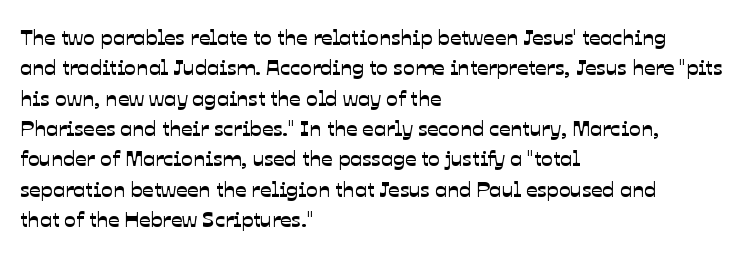
The image shows 22 px text type; set left-aligned, normal line spacing (1.38x), normal letter spacing, not underlined.
